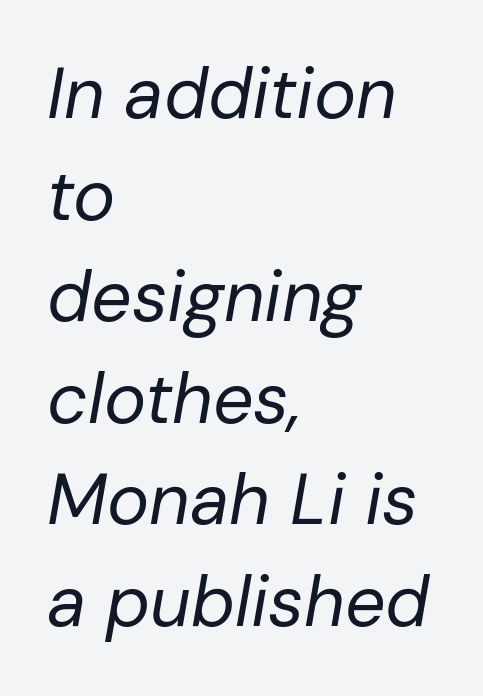
Character widths vary here, with narrow letters taking less room than wide ones. Each row of text sits above clean, open space. How would I describe the line gaps? Plain and ordinary. Rendered with sloped, italic letterforms. On a weight scale, this lands at 450 or below.
